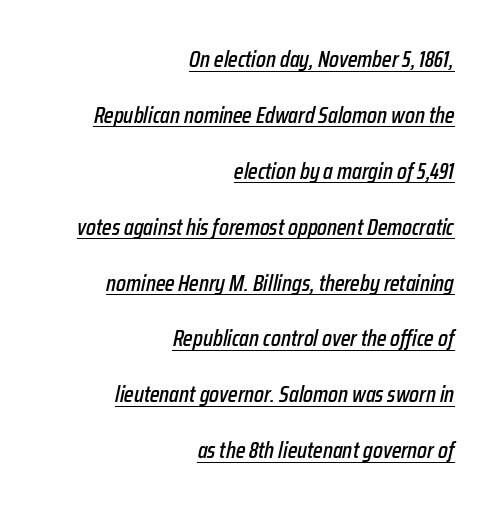
Q: Is the text italic (slanted)? A: Yes, it leans right by about 12 degrees.
Q: Is the text underlined? A: Yes.
Q: How is the paragraph aligned? A: Right-aligned.
Q: Is the spacing between letters normal or unusually wide? A: Normal.
Q: Is the spacing between lines tight, normal or loose? A: Loose.
